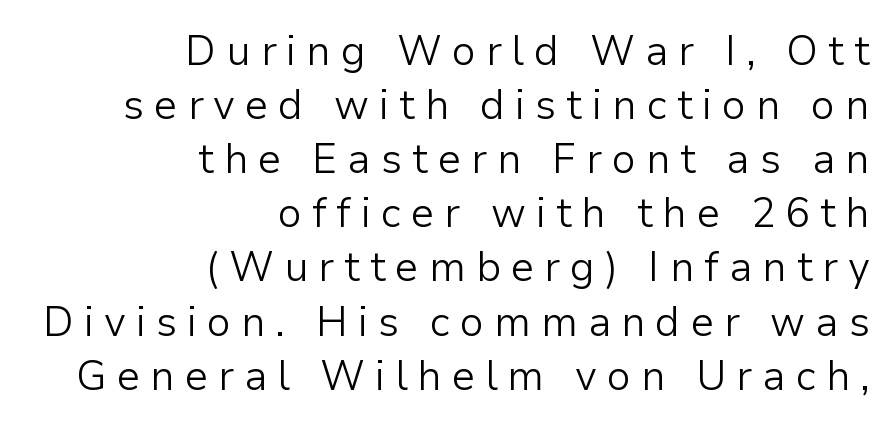
{"serif": "no", "italic": "no", "bold": "no", "weight": "light", "width": "normal", "stroke_contrast": "low", "x_height": "medium", "monospaced": "no", "underline": "no", "align": "right", "line_spacing": "normal", "line_spacing_ratio": 1.32, "letter_spacing": "wide", "letter_spacing_em": 0.24, "glyph_px": 41}
